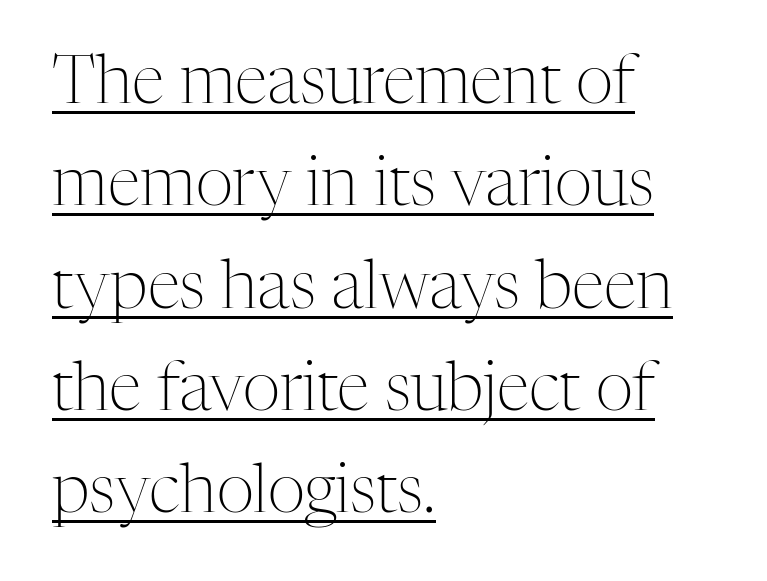
Old-style or modern, the face here clearly has serifs. Is the letter spacing exaggerated? No — it looks like the ordinary default. Is the block centered? No — it sits flush against the left margin. The letters stand upright; this is a roman face.
